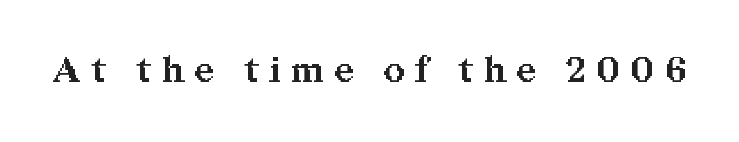
Q: Is the text bold? A: Yes.
Q: Is the text italic (slanted)? A: No, it is upright.
Q: Is the typeface a serif or a sans-serif typeface? A: Serif.
Q: Is the text underlined? A: No.
Q: Is the spacing between letters normal or unusually wide? A: Unusually wide.
Q: Width (condensed, normal, or wide)? A: Normal.
Q: Stroke contrast? A: Medium.
Q: x-height? A: Medium.
Q: Monospaced? A: No.
